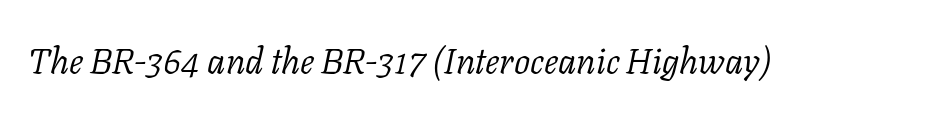
{"serif": "yes", "italic": "yes", "lean": "right", "slant_degrees": 11, "bold": "no", "weight": "light", "width": "normal", "stroke_contrast": "low", "x_height": "medium", "monospaced": "no", "underline": "no", "letter_spacing": "normal", "letter_spacing_em": 0.0, "glyph_px": 36}
